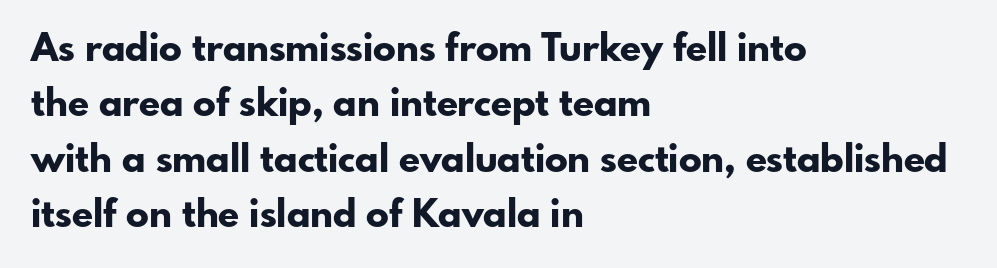
Plain, unruled lines of type. There is no visible air inserted between adjacent glyphs. Is the block centered? No — it sits flush against the left margin. The rendering uses a moderate line-height, typical for paragraphs. Style check: upright. Spacing verdict: proportional, widths tailored to each character.
